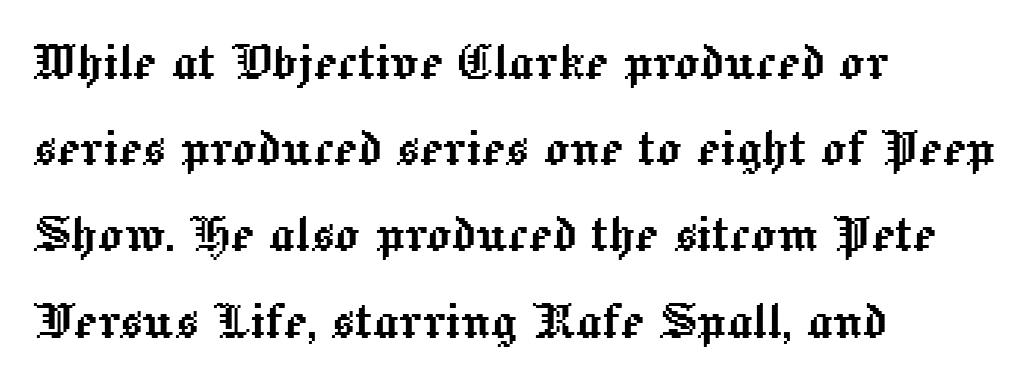
Q: Is the text italic (slanted)? A: No, it is upright.
Q: Is the text underlined? A: No.
Q: How is the paragraph aligned? A: Left-aligned.
Q: Is the spacing between letters normal or unusually wide? A: Normal.
Q: Is the spacing between lines tight, normal or loose? A: Normal.
Q: Width (condensed, normal, or wide)? A: Normal.
Q: x-height? A: Medium.
Q: Monospaced? A: No.
